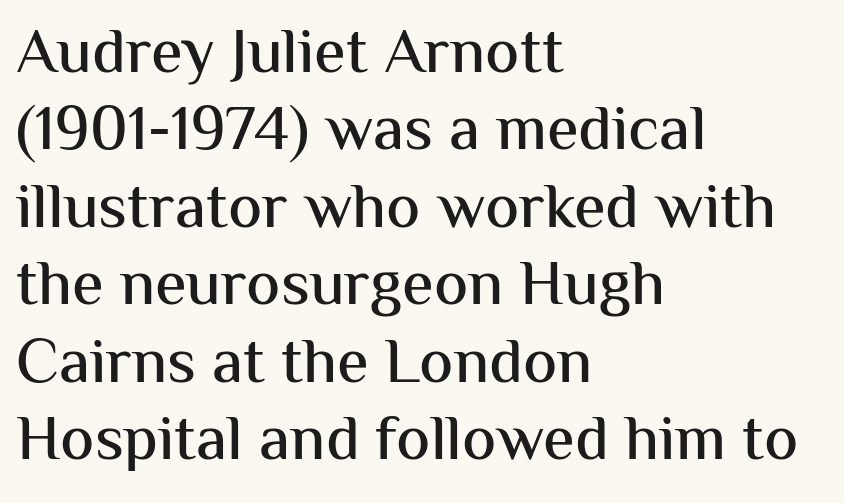
The image shows 64 px sans-serif type, upright; set left-aligned, line spacing 1.21x, normal letter spacing, not underlined; medium stroke contrast and a medium x-height.
